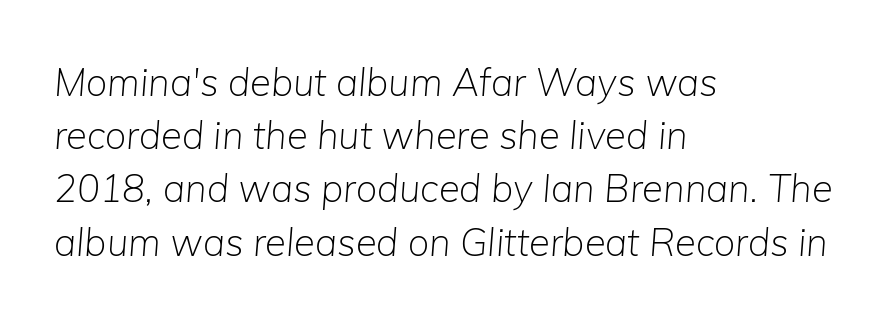
{"italic": "yes", "lean": "right", "slant_degrees": 5, "bold": "no", "weight": "light", "width": "normal", "stroke_contrast": "low", "x_height": "medium", "monospaced": "no", "underline": "no", "align": "left", "line_spacing": "normal", "line_spacing_ratio": 1.4, "letter_spacing": "normal", "letter_spacing_em": 0.0, "glyph_px": 38}
